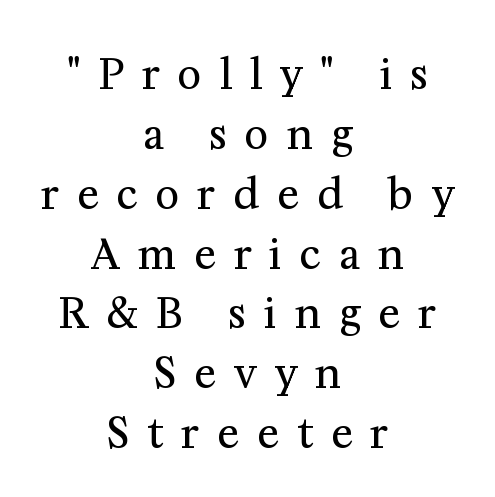
Underline: absent. You can tell it's not italic because the verticals are truly vertical. What kind of face is this? One with serifs. The whitespace from short lines is split evenly between both sides.
